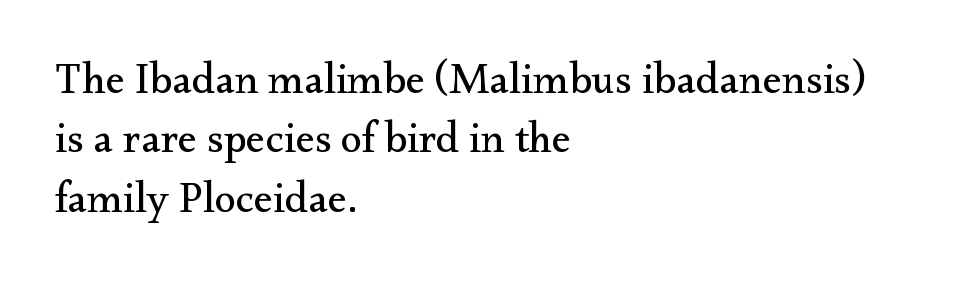
{"serif": "yes", "italic": "no", "bold": "no", "weight": "regular", "width": "normal", "stroke_contrast": "medium", "x_height": "small", "monospaced": "no", "underline": "no", "align": "left", "line_spacing": "normal", "line_spacing_ratio": 1.38, "letter_spacing": "normal", "letter_spacing_em": 0.0, "glyph_px": 43}
